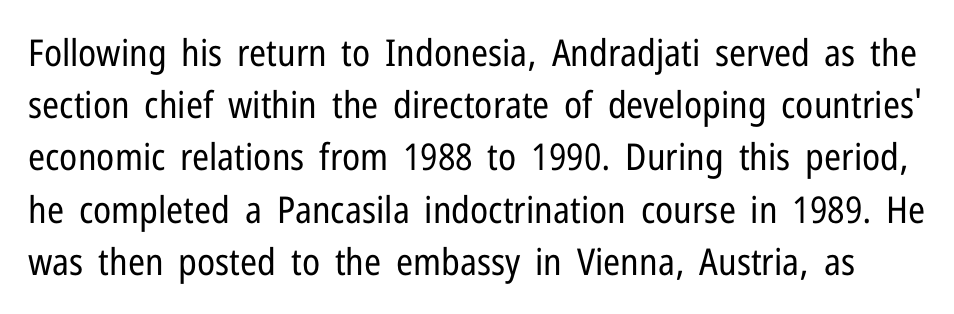
Q: Is the text bold? A: No.
Q: Is the text italic (slanted)? A: No, it is upright.
Q: Is the typeface a serif or a sans-serif typeface? A: Sans-serif.
Q: Is the text underlined? A: No.
Q: Is the spacing between letters normal or unusually wide? A: Normal.
Q: Is the spacing between lines tight, normal or loose? A: Normal.
Q: Width (condensed, normal, or wide)? A: Condensed.
Q: Stroke contrast? A: Low.
Q: x-height? A: Medium.
Q: Monospaced? A: No.
